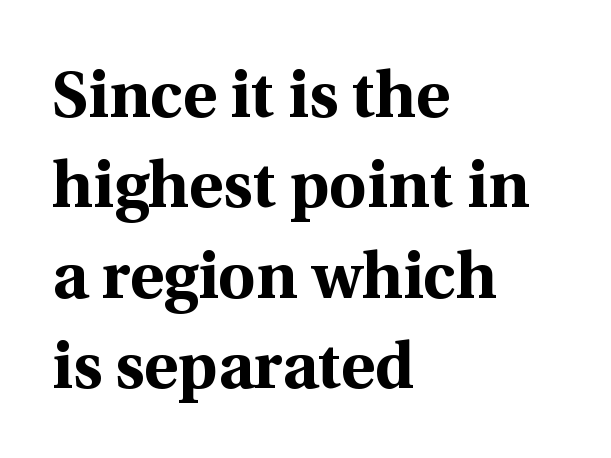
Q: Is the text bold? A: Yes.
Q: Is the text italic (slanted)? A: No, it is upright.
Q: Is the typeface a serif or a sans-serif typeface? A: Serif.
Q: Is the text underlined? A: No.
Q: How is the paragraph aligned? A: Left-aligned.
Q: Is the spacing between letters normal or unusually wide? A: Normal.
Q: Is the spacing between lines tight, normal or loose? A: Normal.
Q: Width (condensed, normal, or wide)? A: Normal.
Q: x-height? A: Medium.
Q: Monospaced? A: No.
